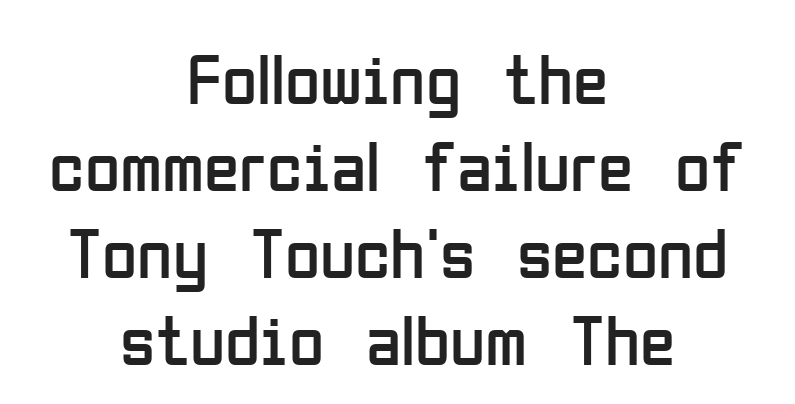
Is there any slant? The stems are plumb. Each stroke keeps to a modest, everyday thickness or less. Looks like regular typesetting: each glyph gets only the width it needs. Font category for this specimen: sans-serif.
